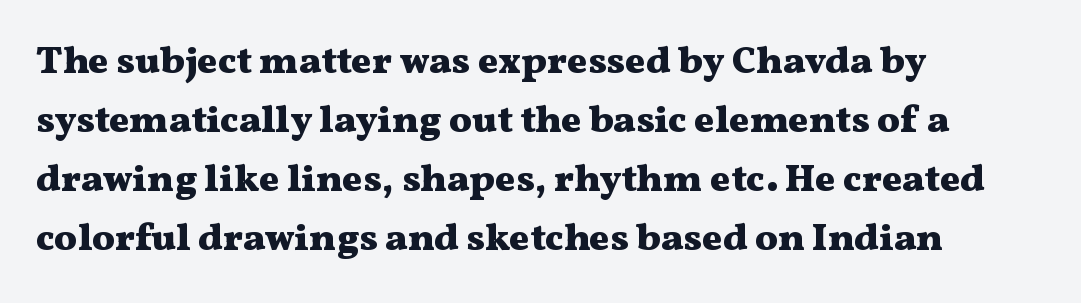
The image shows 38 px heavy, wide serif type, upright; set left-aligned, normal line spacing (1.55x), normal letter spacing, not underlined; medium stroke contrast and a medium x-height.
